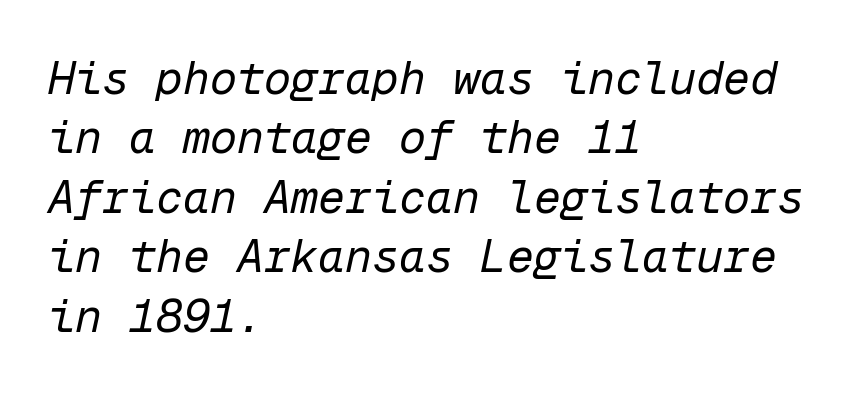
{"italic": "yes", "lean": "right", "slant_degrees": 12, "bold": "no", "weight": "regular", "width": "normal", "stroke_contrast": "low", "x_height": "medium", "monospaced": "yes", "underline": "no", "align": "left", "line_spacing": "normal", "line_spacing_ratio": 1.32, "letter_spacing": "normal", "letter_spacing_em": 0.0, "glyph_px": 45}
